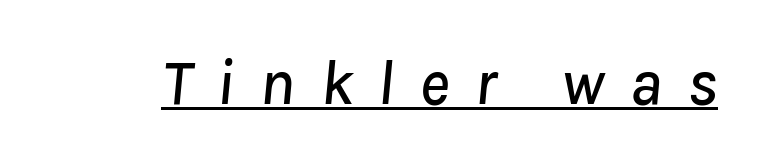
Do the characters align in a grid? No, the font is proportional. The tracking jumps out immediately: characters are airy and widely separated. Somebody hit Ctrl+U on this one — the words are underlined. Slant detected: the letters are inclined.
